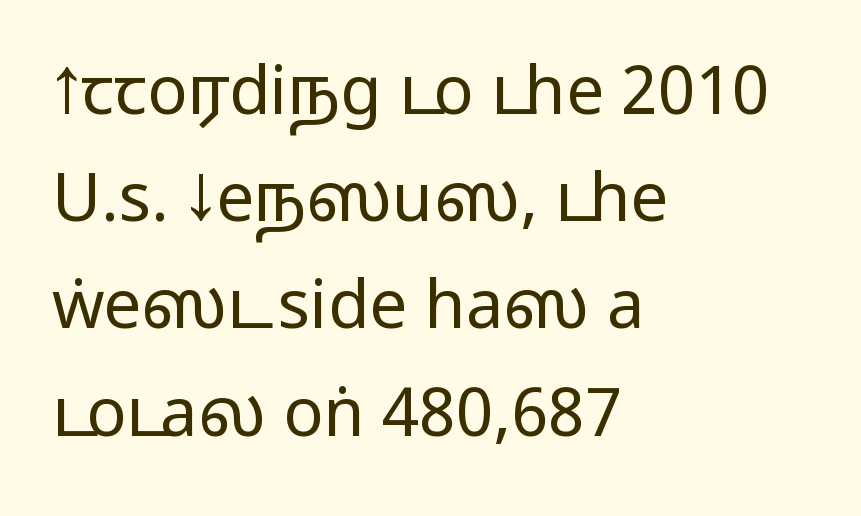
Q: Is the text bold? A: No.
Q: Is the text italic (slanted)? A: No, it is upright.
Q: Is the typeface a serif or a sans-serif typeface? A: Sans-serif.
Q: Is the text underlined? A: No.
Q: How is the paragraph aligned? A: Left-aligned.
Q: Is the spacing between letters normal or unusually wide? A: Normal.
Q: Is the spacing between lines tight, normal or loose? A: Normal.
Q: Width (condensed, normal, or wide)? A: Wide.
Q: Stroke contrast? A: Low.
Q: x-height? A: Medium.
Q: Monospaced? A: No.
